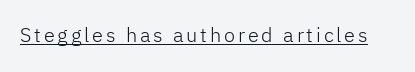
The image shows 20 px text type, upright; set underlined.
